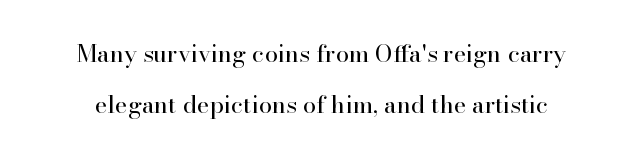
This is not heavy type; no bold has been used. You could fit nearly another row in the gap between these rows. The space beneath each line is pristine and unruled. Every character sits straight up, as roman type does. There is no visible air inserted between adjacent glyphs.
